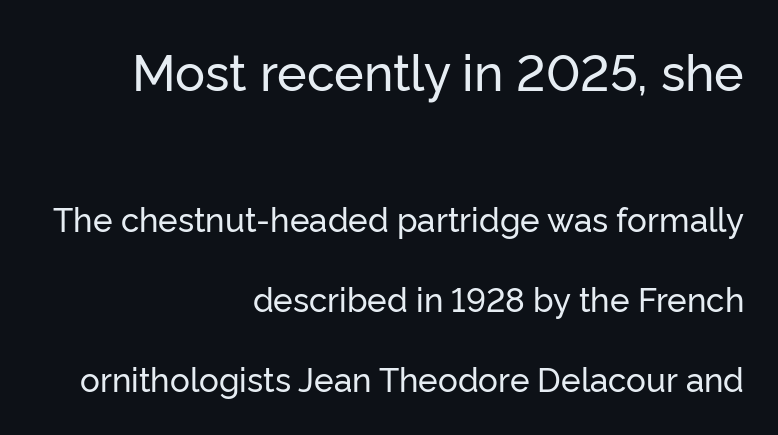
In this sample the first text group is rendered at the bigger scale. Italic? Not at all — the glyphs are vertical. The paragraph shown leans on its right margin. Think of a printed novel: that variable character pitch is what you see here. Honestly, the rows look like they've been pulled way apart. How are the letters spaced? Ordinarily, with no added tracking.
